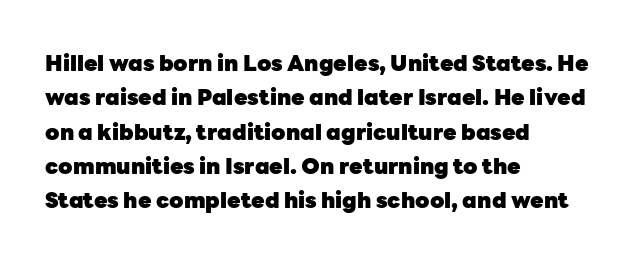
{"italic": "no", "bold": "yes", "underline": "no", "align": "left", "line_spacing": "normal", "line_spacing_ratio": 1.56, "letter_spacing": "normal", "letter_spacing_em": 0.0, "glyph_px": 22}
